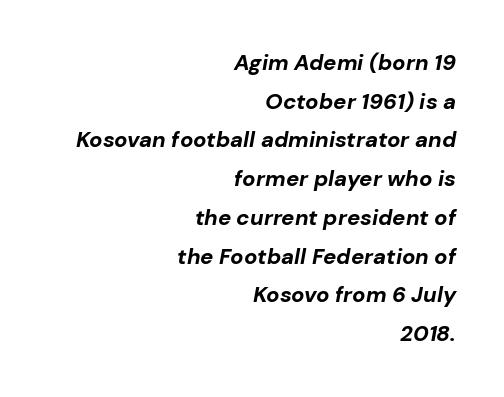
The image shows 22 px bold type, italic (leaning right); set right-aligned, line spacing 1.76x, normal letter spacing, not underlined.
